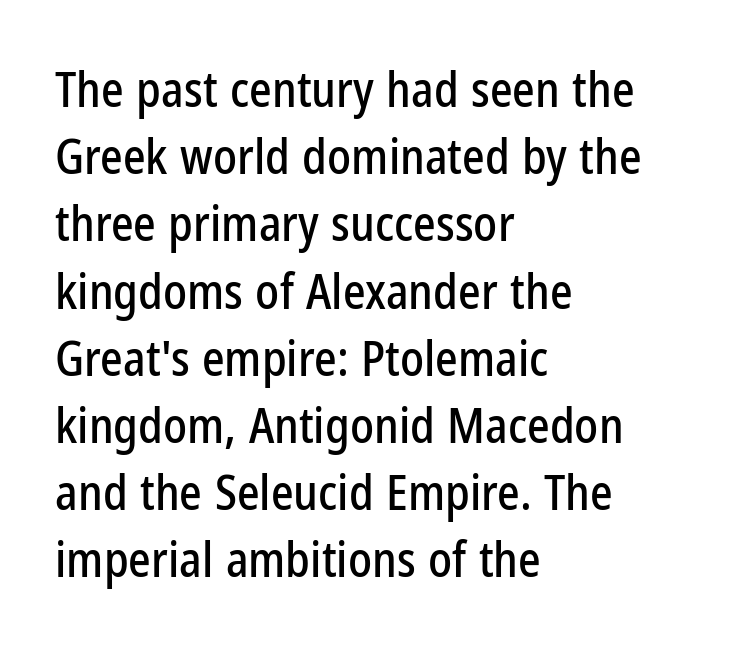
The image shows 48 px condensed sans-serif type, upright; set left-aligned, normal line spacing (1.4x), normal letter spacing, not underlined; low stroke contrast and a medium x-height.
